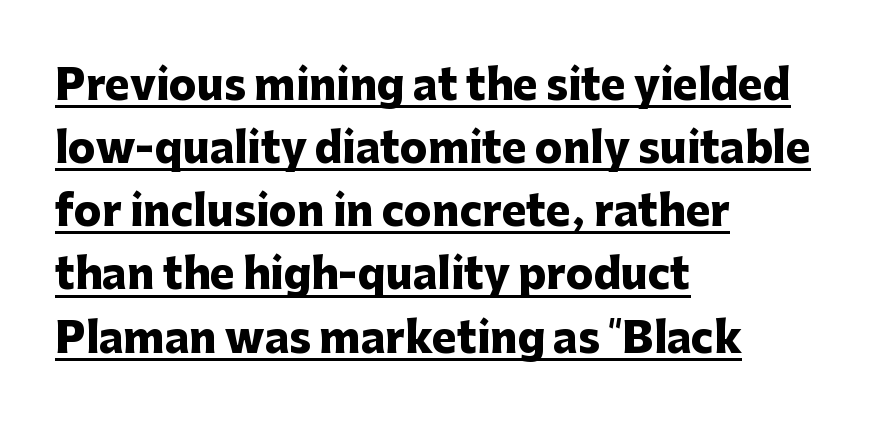
The image shows 41 px heavy sans-serif type, upright; set left-aligned, normal line spacing (1.54x), normal letter spacing, underlined; low stroke contrast and a medium x-height.
